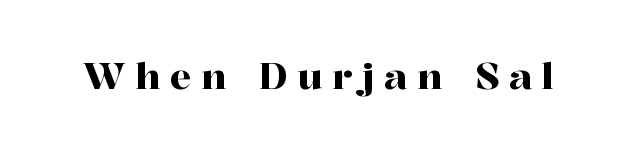
The image shows 36 px serif type, upright; set unusually wide letter spacing (+0.27 em), not underlined; high stroke contrast and a medium x-height.
